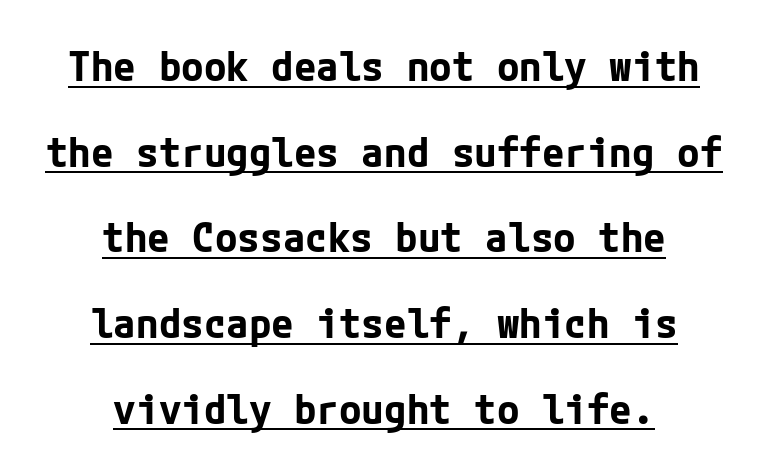
A typesetter would mark this as roman, not italic. The text block is weighted toward neither margin, spreading evenly from the middle. In designer terms, the underline attribute is active on this setting. Note: no serifs on the glyphs. The passage shown stacks its lines with a broad gap. Tracking here is standard; glyphs follow each other at the usual distance.
